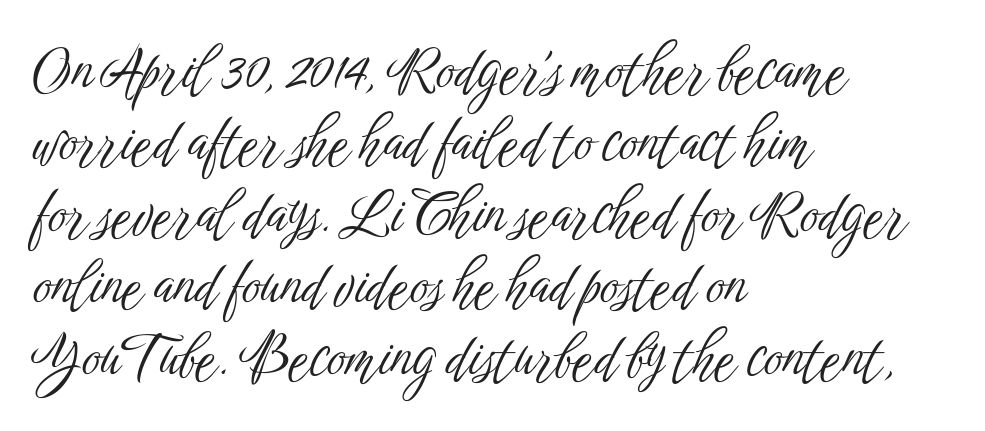
{"serif": "no", "bold": "no", "weight": "light", "width": "condensed", "stroke_contrast": "low", "x_height": "medium", "monospaced": "no", "underline": "no", "align": "left", "line_spacing": "normal", "line_spacing_ratio": 1.26, "letter_spacing": "normal", "letter_spacing_em": 0.0, "glyph_px": 57}
